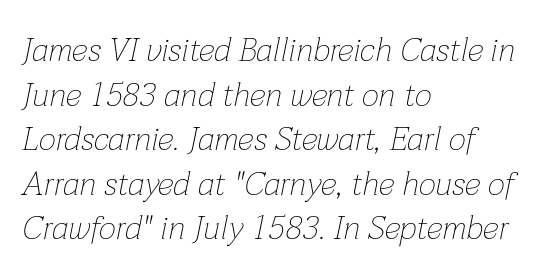
The image shows 33 px thin type, italic (leaning right); set left-aligned, normal line spacing (1.35x), normal letter spacing, not underlined; low stroke contrast and a medium x-height.
